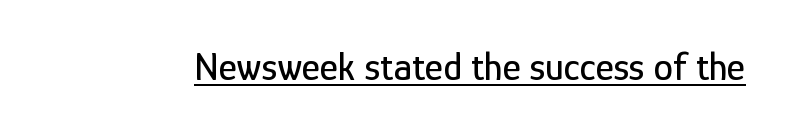
The image shows 39 px condensed sans-serif type, upright; set normal letter spacing, underlined; low stroke contrast and a medium x-height.
